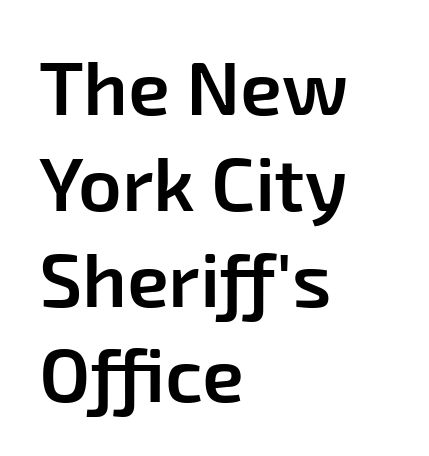
You could call the tracking neutral — neither tight nor loose. Compared with a centered layout, this one pins lines to the left instead. Proportional: the letters do not fall into vertical columns. The passage shown is semibold, sitting just below true bold. Type without underlining.
